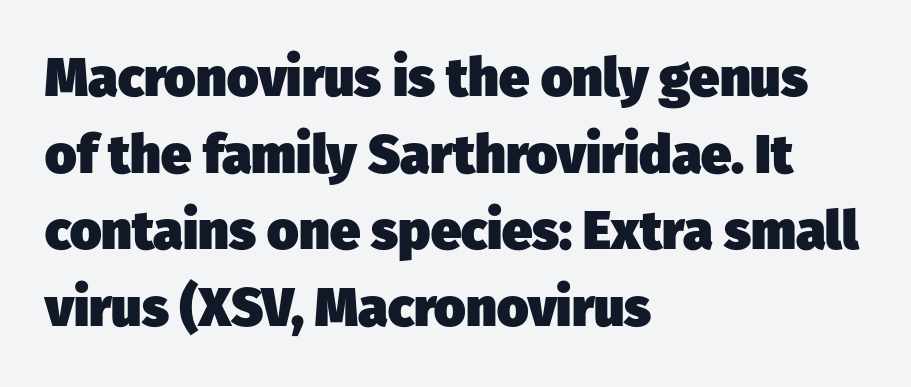
Typesetter's note: full bold, strokes at maximum text heaviness. No feet cap the strokes, marking this as sans-serif type. The rendering uses a moderate line-height, typical for paragraphs. The letters advance in unequal steps, a hallmark of proportional type.
